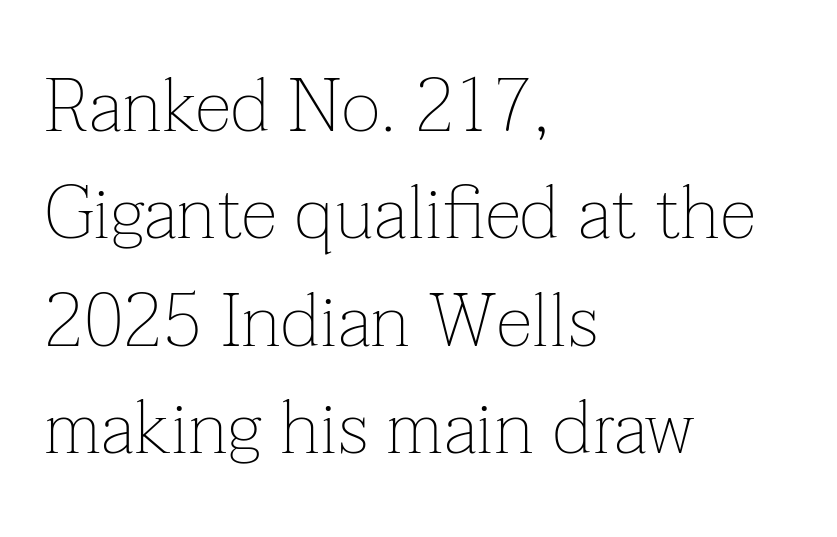
{"serif": "yes", "italic": "no", "bold": "no", "weight": "thin", "width": "normal", "stroke_contrast": "low", "x_height": "medium", "monospaced": "no", "underline": "no", "align": "left", "line_spacing": "normal", "line_spacing_ratio": 1.45, "letter_spacing": "normal", "letter_spacing_em": 0.0, "glyph_px": 74}
